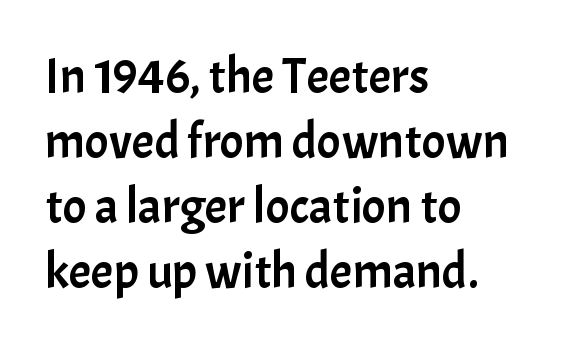
Think of a printed novel: that variable character pitch is what you see here. Designer's note — italics off, roman on. Underlining? Definitely not there. Does the leading feel generous? No, just average.
